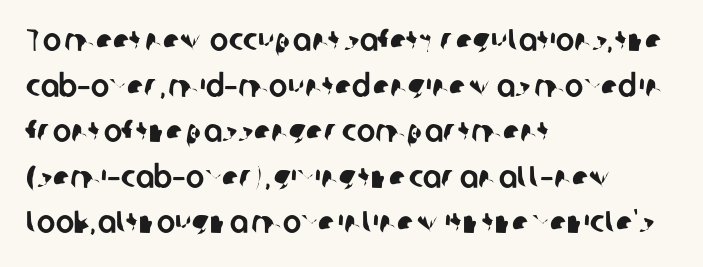
{"serif": "no", "width": "normal", "stroke_contrast": "low", "x_height": "medium", "monospaced": "no", "underline": "no", "align": "left", "line_spacing": "normal", "line_spacing_ratio": 1.47, "letter_spacing": "normal", "letter_spacing_em": 0.0, "glyph_px": 31}
